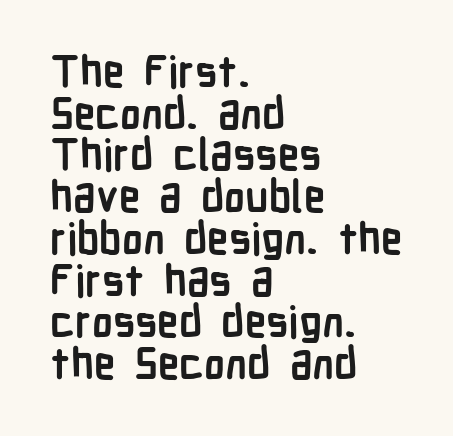
Tightly led — the rows are bunched. Descenders hang freely into open space. Alignment: flush left. Look at the tracking — it's just the regular setting, nothing added. These lines are rendered in a variable-pitch font. Chunky letters — that's bold for sure.
